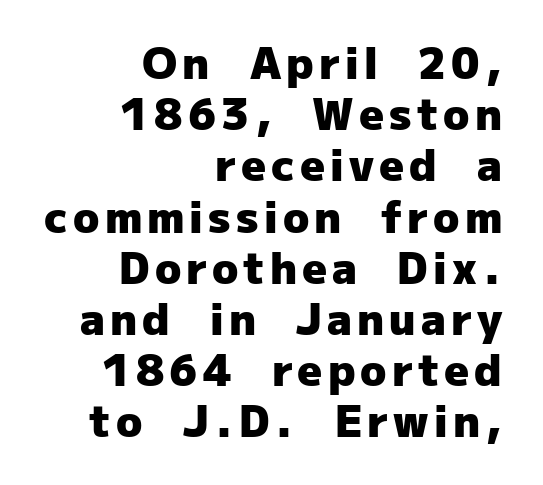
This sample uses a sans-serif face. Think of a printed novel: that variable character pitch is what you see here. The ragged edge is on the left, which tells us the setting is flush right. Notice how the stems are strictly vertical — no italics here. Decoration check: the copy has no underline.
